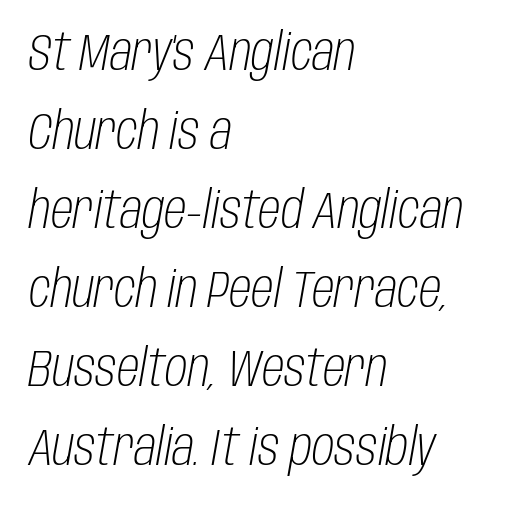
Q: Is the text bold? A: No.
Q: Is the text italic (slanted)? A: Yes, it leans right by about 10 degrees.
Q: Is the text underlined? A: No.
Q: How is the paragraph aligned? A: Left-aligned.
Q: Is the spacing between letters normal or unusually wide? A: Normal.
Q: Is the spacing between lines tight, normal or loose? A: Normal.
Q: Width (condensed, normal, or wide)? A: Condensed.
Q: Stroke contrast? A: Low.
Q: x-height? A: Large.
Q: Monospaced? A: No.
